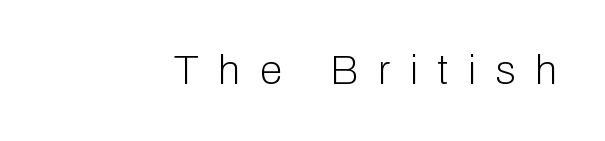
Do the letters lean? They stand straight. Proportional: the letters do not fall into vertical columns. A bare baseline throughout the passage. Grotesque or geometric, the face here clearly has no serifs.
